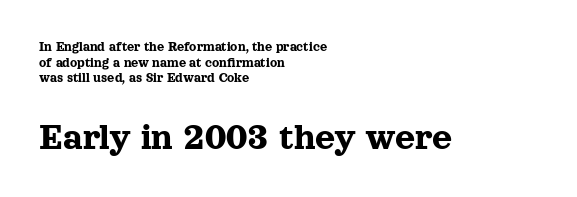
The image shows 39 px serif type, upright; set left-aligned, tight line spacing (1.12x), normal letter spacing, not underlined; the second (bottom) block is 2.79x larger; a medium x-height.
